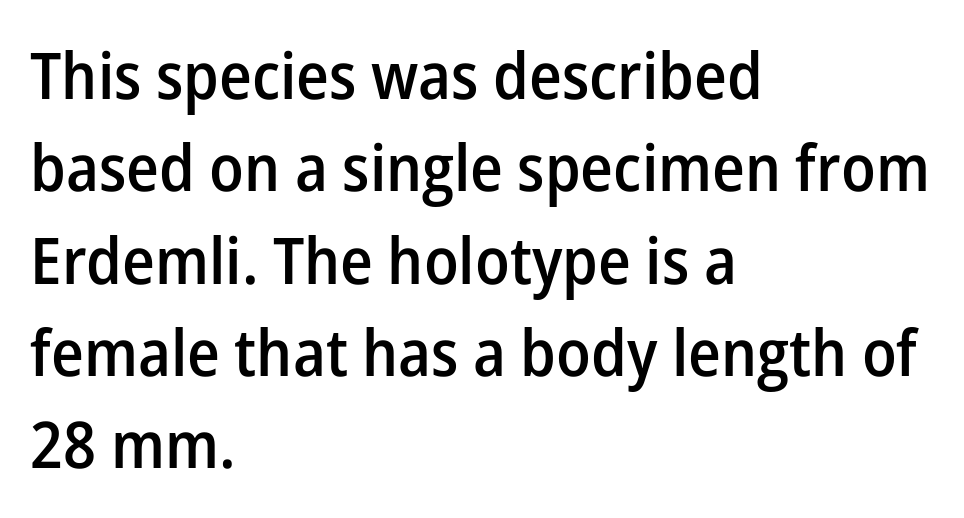
Grotesque or geometric, the face here clearly has no serifs. Note the varied advance widths — an 'i' is clearly narrower than an 'm'. This sample uses plain, unmodified letter spacing. Leftover space on each line is placed entirely after the last word.
